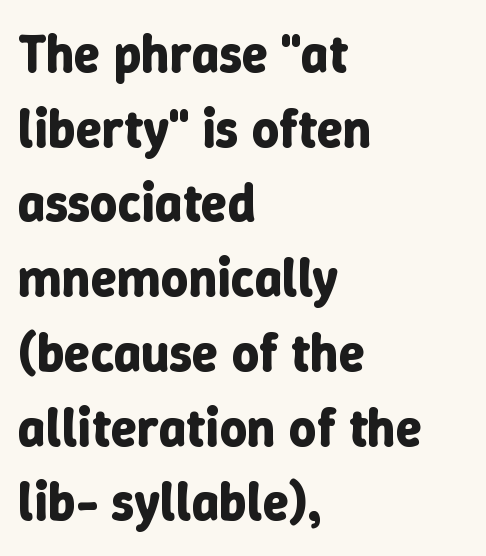
The image shows 53 px bold type, upright; set left-aligned, normal line spacing (1.41x), normal letter spacing, not underlined; low stroke contrast and a medium x-height.
